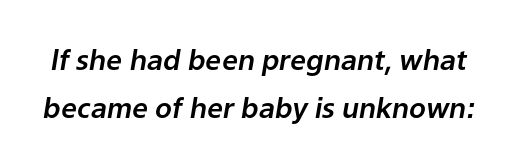
Think of a printed novel: that variable character pitch is what you see here. Designer's note — italics engaged. Each row of text sits above clean, open space. Short note: letters normally spaced.
